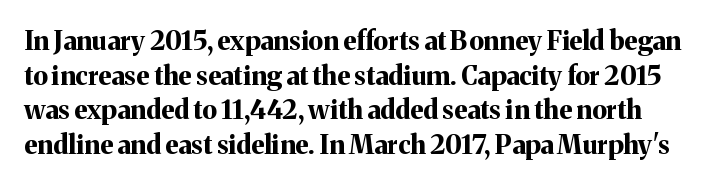
The image shows 26 px bold type, upright; set normal line spacing (1.33x), normal letter spacing, not underlined.
